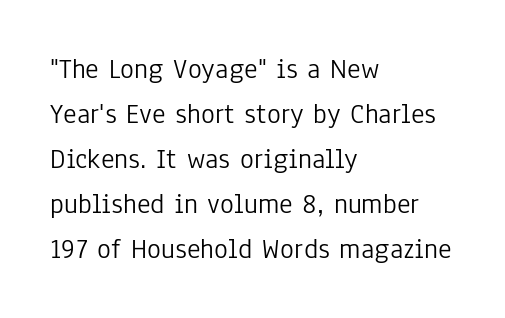
Q: Is the text bold? A: No.
Q: Is the text italic (slanted)? A: No, it is upright.
Q: Is the typeface a serif or a sans-serif typeface? A: Sans-serif.
Q: Is the text underlined? A: No.
Q: How is the paragraph aligned? A: Left-aligned.
Q: Is the spacing between letters normal or unusually wide? A: Normal.
Q: Is the spacing between lines tight, normal or loose? A: Normal.
Q: Width (condensed, normal, or wide)? A: Condensed.
Q: Stroke contrast? A: Low.
Q: x-height? A: Medium.
Q: Monospaced? A: No.
